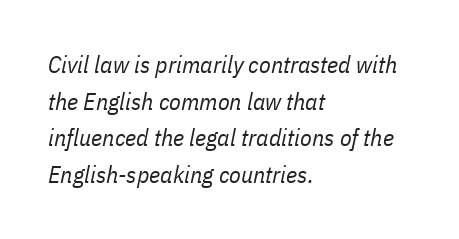
{"italic": "yes", "lean": "right", "slant_degrees": 11, "bold": "no", "underline": "no", "align": "left", "line_spacing": "normal", "line_spacing_ratio": 1.53, "letter_spacing": "normal", "letter_spacing_em": 0.0, "glyph_px": 24}
